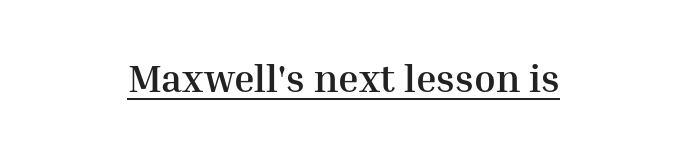
The image shows 39 px semibold serif type, upright; set centered, normal letter spacing, underlined; medium stroke contrast and a medium x-height.
